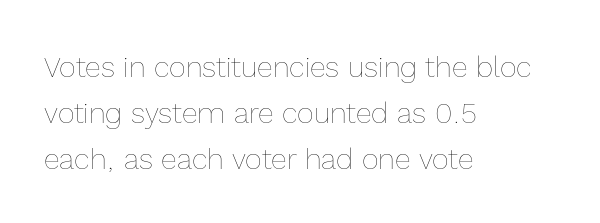
{"italic": "no", "bold": "no", "weight": "thin", "width": "normal", "x_height": "medium", "monospaced": "no", "underline": "no", "align": "left", "line_spacing": "normal", "line_spacing_ratio": 1.58, "letter_spacing": "normal", "letter_spacing_em": 0.0, "glyph_px": 29}
